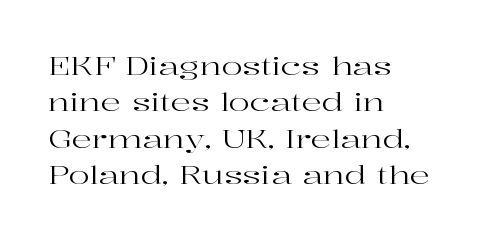
{"italic": "no", "bold": "no", "underline": "no", "align": "left", "line_spacing": "normal", "line_spacing_ratio": 1.46, "letter_spacing": "normal", "letter_spacing_em": 0.0, "glyph_px": 25}
